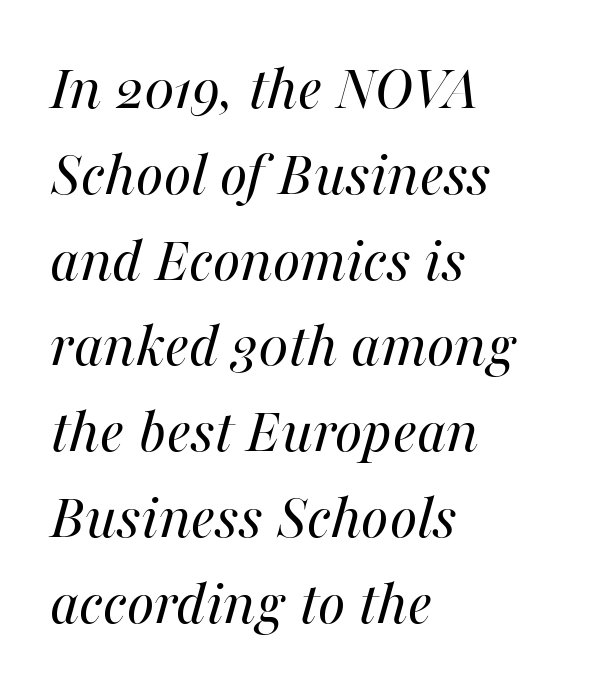
{"italic": "yes", "lean": "right", "slant_degrees": 16, "bold": "no", "weight": "regular", "width": "normal", "stroke_contrast": "medium", "x_height": "medium", "monospaced": "no", "underline": "no", "align": "left", "line_spacing": "normal", "line_spacing_ratio": 1.32, "letter_spacing": "normal", "letter_spacing_em": 0.0, "glyph_px": 65}
